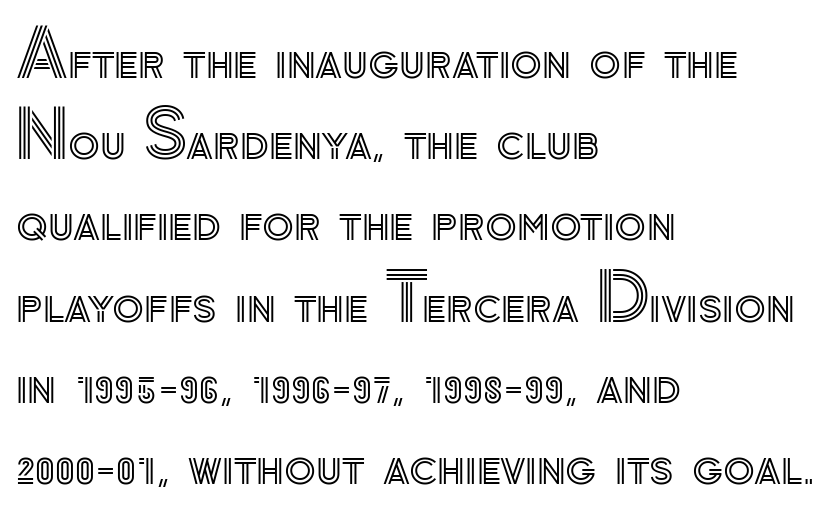
The image shows 65 px text type, upright; set left-aligned, normal line spacing (1.25x), normal letter spacing, not underlined; a small x-height.
